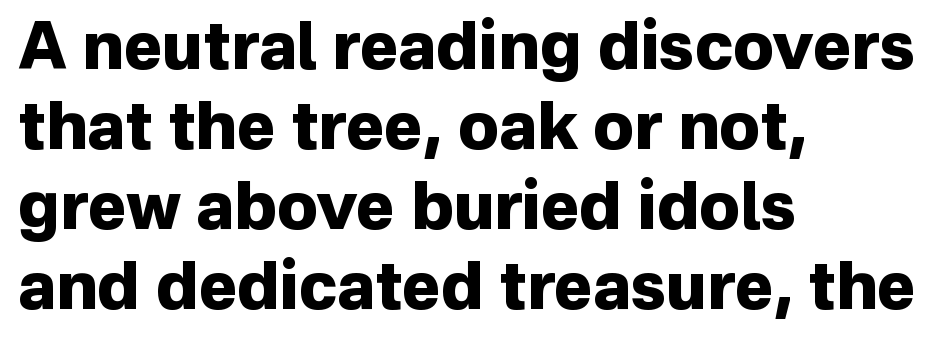
The image shows 65 px heavy sans-serif type, upright; set left-aligned, line spacing 1.23x, normal letter spacing, not underlined; low stroke contrast and a medium x-height.
